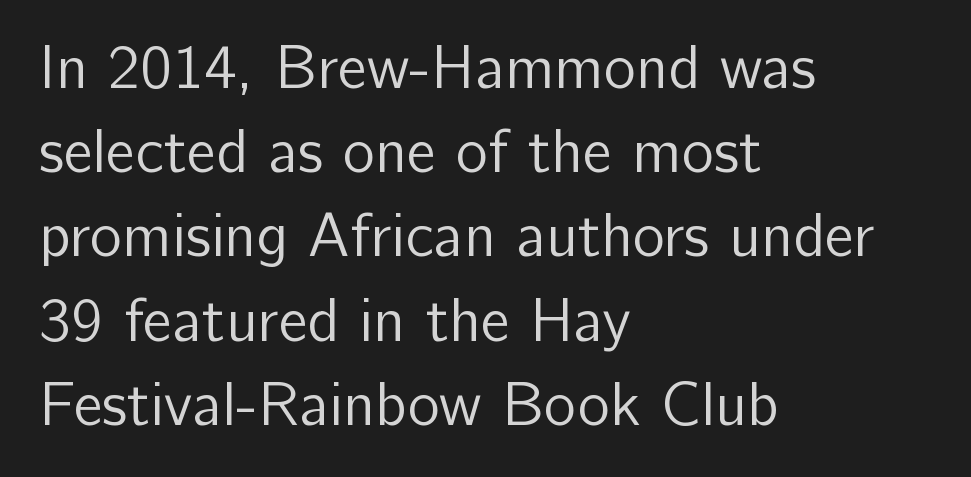
Posture: straight, roman, zero tilt. Is this a sans? Yes — the strokes have no serifs. The cut favours lightness, reaching ordinary text weight at its darkest. Underline: absent. Characters follow at the spacing the type designer built in. The line-height multiplier appears to be the usual default.
